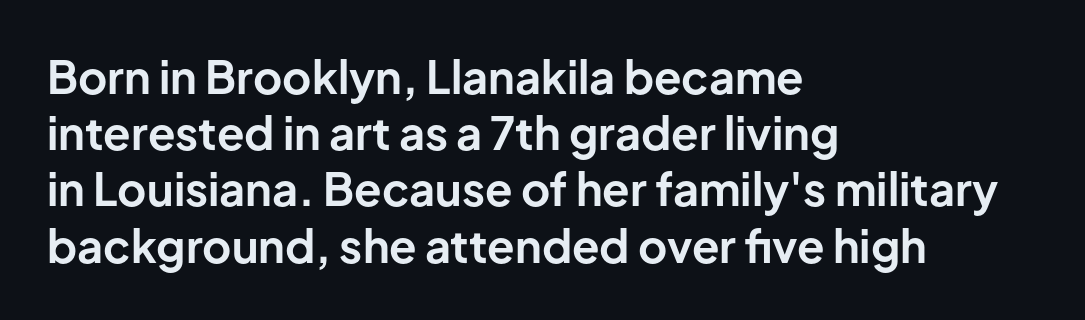
Q: Is the text bold? A: Yes.
Q: Is the text italic (slanted)? A: No, it is upright.
Q: Is the typeface a serif or a sans-serif typeface? A: Sans-serif.
Q: Is the text underlined? A: No.
Q: How is the paragraph aligned? A: Left-aligned.
Q: Is the spacing between letters normal or unusually wide? A: Normal.
Q: Is the spacing between lines tight, normal or loose? A: Normal.
Q: Width (condensed, normal, or wide)? A: Normal.
Q: Stroke contrast? A: Low.
Q: x-height? A: Medium.
Q: Monospaced? A: No.
